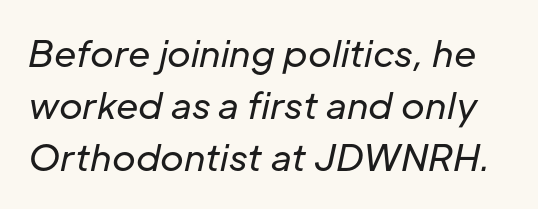
The image shows 36 px regular-weight type, italic (leaning right); set normal line spacing (1.45x), normal letter spacing, not underlined; low stroke contrast and a medium x-height.
